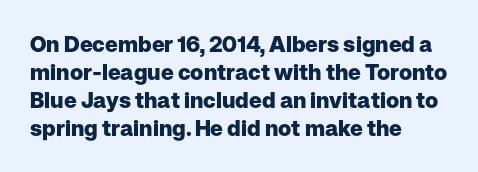
The axis of the letterforms is exactly vertical. Leftover space on each line is placed entirely after the last word. Each row of text sits above clean, open space. Students, note that the glyphs here touch the page at normal intervals.
